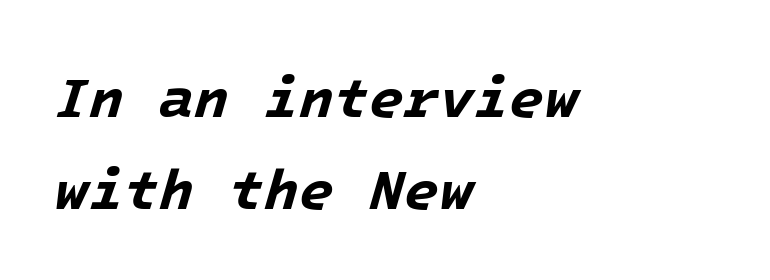
{"italic": "yes", "lean": "right", "slant_degrees": 16, "bold": "yes", "weight": "bold", "width": "normal", "stroke_contrast": "low", "x_height": "medium", "underline": "no", "align": "left", "line_spacing": "normal", "line_spacing_ratio": 1.61, "letter_spacing": "normal", "letter_spacing_em": 0.0, "glyph_px": 57}
